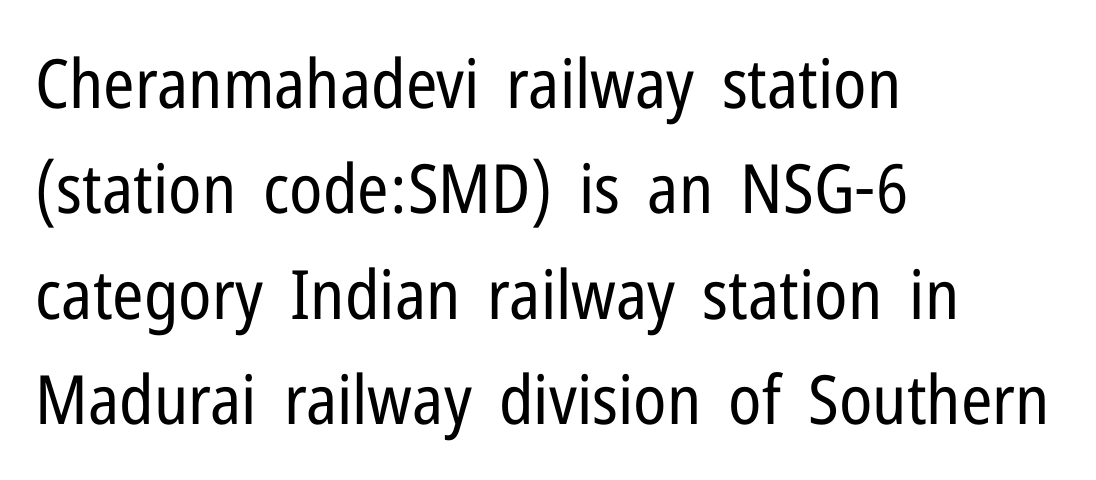
The image shows 68 px regular-weight, condensed sans-serif type, upright; set left-aligned, normal line spacing (1.55x), normal letter spacing, not underlined; low stroke contrast and a medium x-height.
